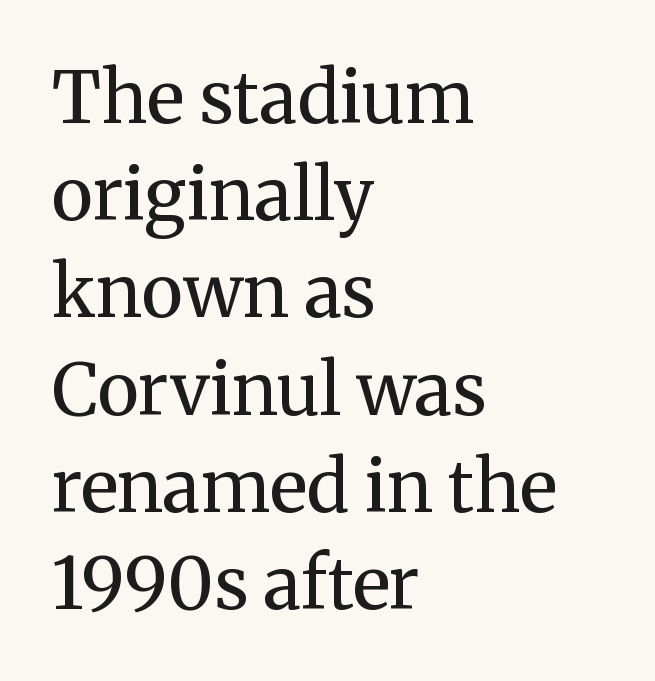
{"serif": "yes", "italic": "no", "bold": "no", "weight": "regular", "width": "normal", "stroke_contrast": "medium", "x_height": "medium", "monospaced": "no", "underline": "no", "align": "left", "line_spacing": "normal", "line_spacing_ratio": 1.35, "letter_spacing": "normal", "letter_spacing_em": 0.0, "glyph_px": 72}
